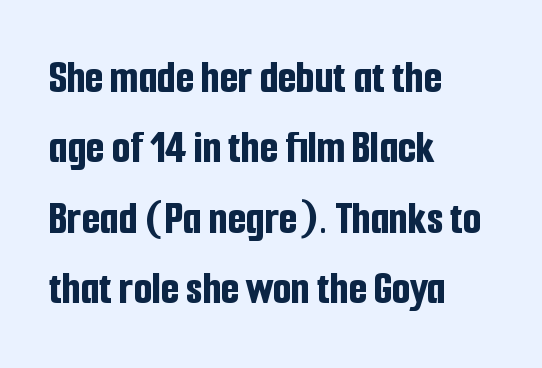
The axis of the letterforms is exactly vertical. How are the letters spaced? Ordinarily, with no added tracking. Successive baselines arrive at the customary interval. Varying glyph widths throughout — classic text-font behaviour.
